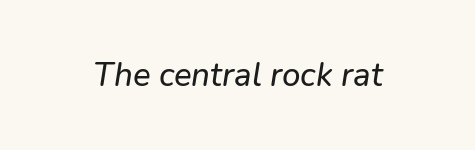
The image shows 33 px text type, italic (leaning right); set normal letter spacing, not underlined; low stroke contrast and a medium x-height.
